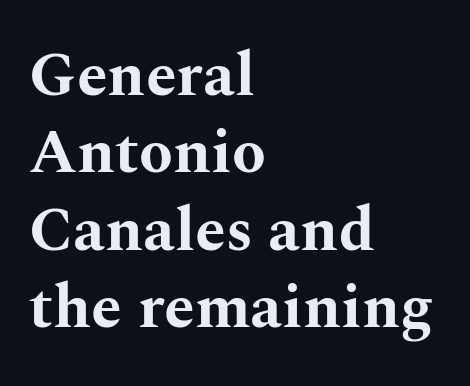
The image shows 62 px bold, wide serif type, upright; set left-aligned, normal line spacing (1.25x), normal letter spacing, not underlined; medium stroke contrast and a medium x-height.
